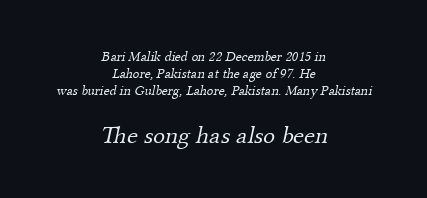
A quiet, ordinary-to-light weight characterises the typeface. Horizontal alignment here is central, giving a formal, balanced look. Reading top to bottom, the characters get bigger at the block break. A bare baseline throughout the passage. What stands out about the letter spacing? Nothing — it is the standard amount.
